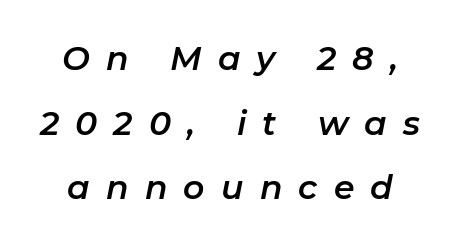
Q: Is the text italic (slanted)? A: Yes, it leans right by about 11 degrees.
Q: Is the text underlined? A: No.
Q: Is the spacing between letters normal or unusually wide? A: Unusually wide.
Q: Is the spacing between lines tight, normal or loose? A: Loose.
Q: Width (condensed, normal, or wide)? A: Normal.
Q: Stroke contrast? A: Low.
Q: x-height? A: Medium.
Q: Monospaced? A: No.
